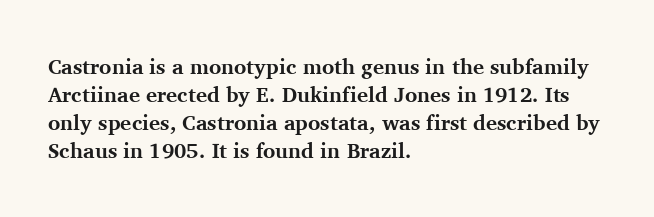
Anything drawn beneath the words? Only blank space. Evenly set lines give the paragraph a standard silhouette. In CSS terms this would be text-align: left. The font's upright variant was chosen for this text. Strokes here are thick enough to call this a true bold.
